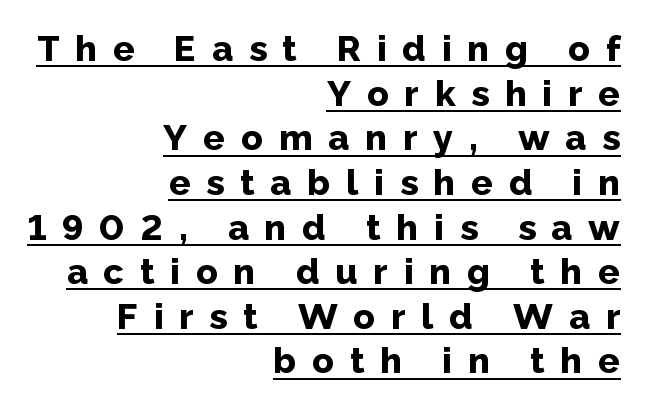
{"serif": "no", "italic": "no", "bold": "yes", "weight": "bold", "width": "normal", "stroke_contrast": "low", "x_height": "medium", "monospaced": "no", "underline": "yes", "align": "right", "line_spacing_ratio": 1.24, "letter_spacing": "wide", "letter_spacing_em": 0.44, "glyph_px": 36}
